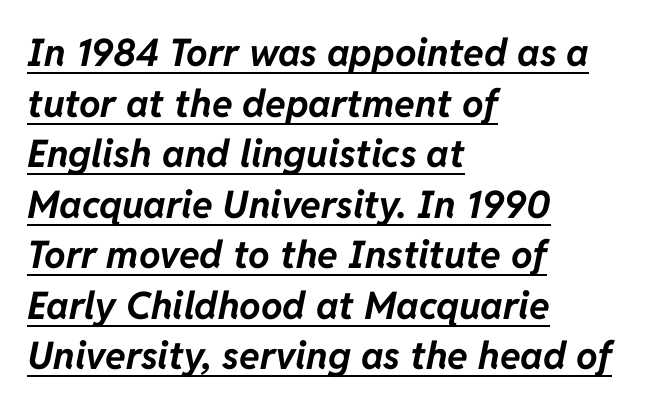
{"italic": "yes", "lean": "right", "slant_degrees": 11, "bold": "yes", "weight": "bold", "width": "normal", "stroke_contrast": "low", "x_height": "medium", "monospaced": "no", "underline": "yes", "align": "left", "line_spacing": "normal", "line_spacing_ratio": 1.33, "letter_spacing": "normal", "letter_spacing_em": 0.0, "glyph_px": 38}
